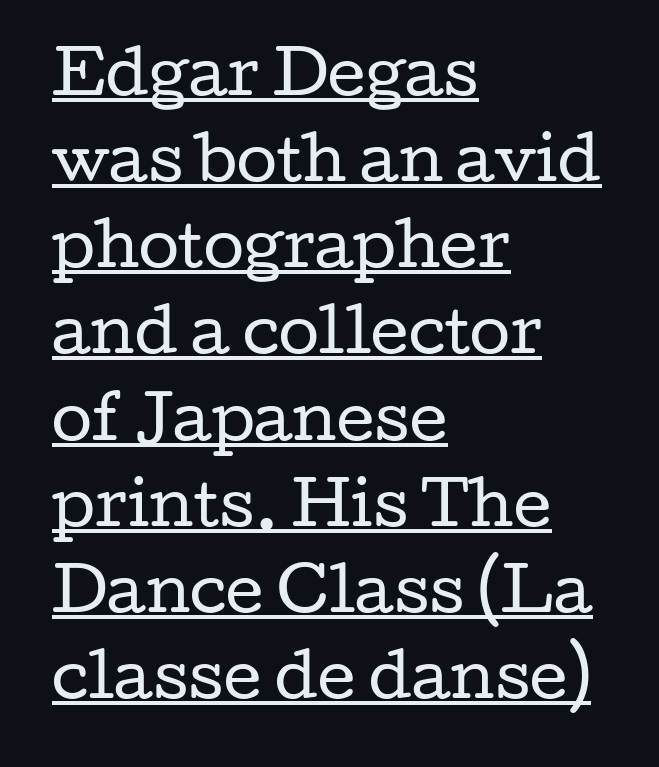
The image shows 59 px regular-weight, wide serif type, upright; set left-aligned, normal line spacing (1.46x), normal letter spacing, underlined; low stroke contrast and a medium x-height.
